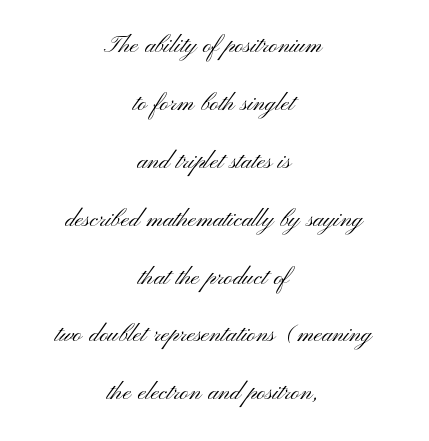
Q: Is the text bold? A: No.
Q: Is the text italic (slanted)? A: Yes.
Q: Is the typeface a serif or a sans-serif typeface? A: Sans-serif.
Q: Is the text underlined? A: No.
Q: How is the paragraph aligned? A: Centered.
Q: Is the spacing between letters normal or unusually wide? A: Normal.
Q: Is the spacing between lines tight, normal or loose? A: Loose.
Q: Width (condensed, normal, or wide)? A: Wide.
Q: Stroke contrast? A: Medium.
Q: x-height? A: Small.
Q: Monospaced? A: No.
